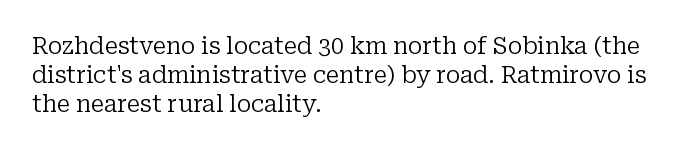
Q: Is the text bold? A: No.
Q: Is the text italic (slanted)? A: No, it is upright.
Q: Is the text underlined? A: No.
Q: How is the paragraph aligned? A: Left-aligned.
Q: Is the spacing between letters normal or unusually wide? A: Normal.
Q: Is the spacing between lines tight, normal or loose? A: Normal.
